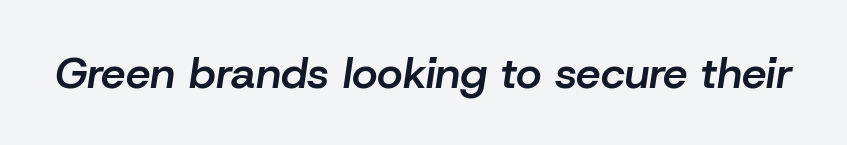
The image shows 44 px semibold type, italic (leaning right); set normal letter spacing, not underlined; low stroke contrast and a medium x-height.
